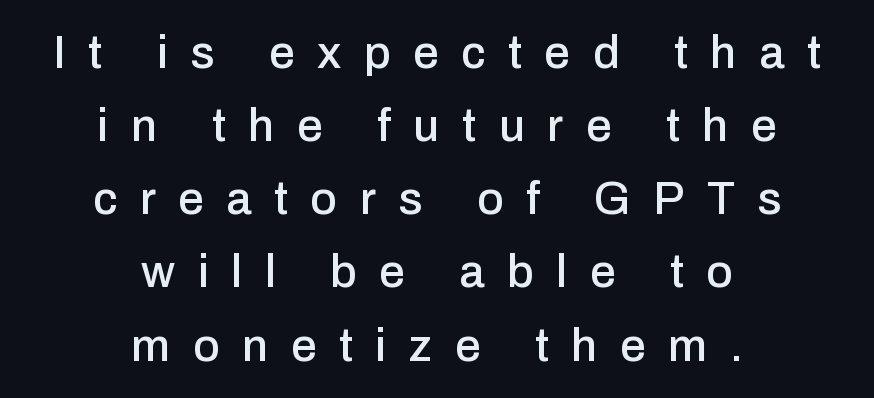
The image shows 46 px sans-serif type, upright; set centered, normal line spacing (1.59x), unusually wide letter spacing (+0.49 em), not underlined; low stroke contrast and a medium x-height.
